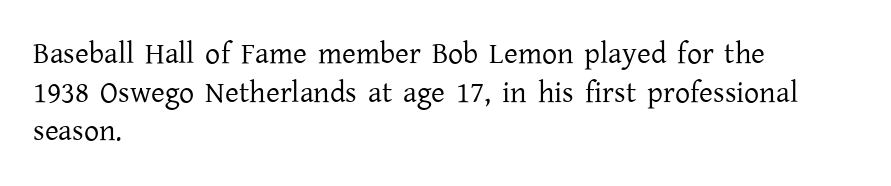
{"serif": "yes", "italic": "no", "bold": "no", "weight": "regular", "width": "normal", "stroke_contrast": "low", "x_height": "medium", "monospaced": "no", "underline": "no", "align": "left", "line_spacing": "normal", "line_spacing_ratio": 1.29, "letter_spacing": "normal", "letter_spacing_em": 0.0, "glyph_px": 30}
